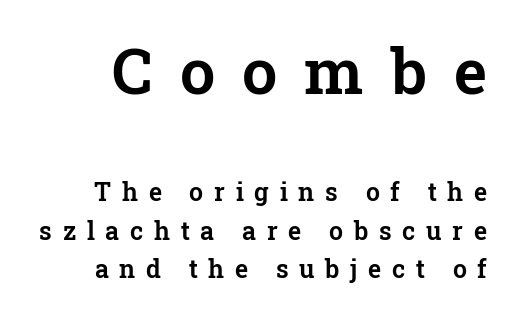
The image shows 63 px serif type, upright; set normal line spacing (1.54x), unusually wide letter spacing (+0.43 em), not underlined; the first (top) block is 2.52x larger; low stroke contrast and a medium x-height.
